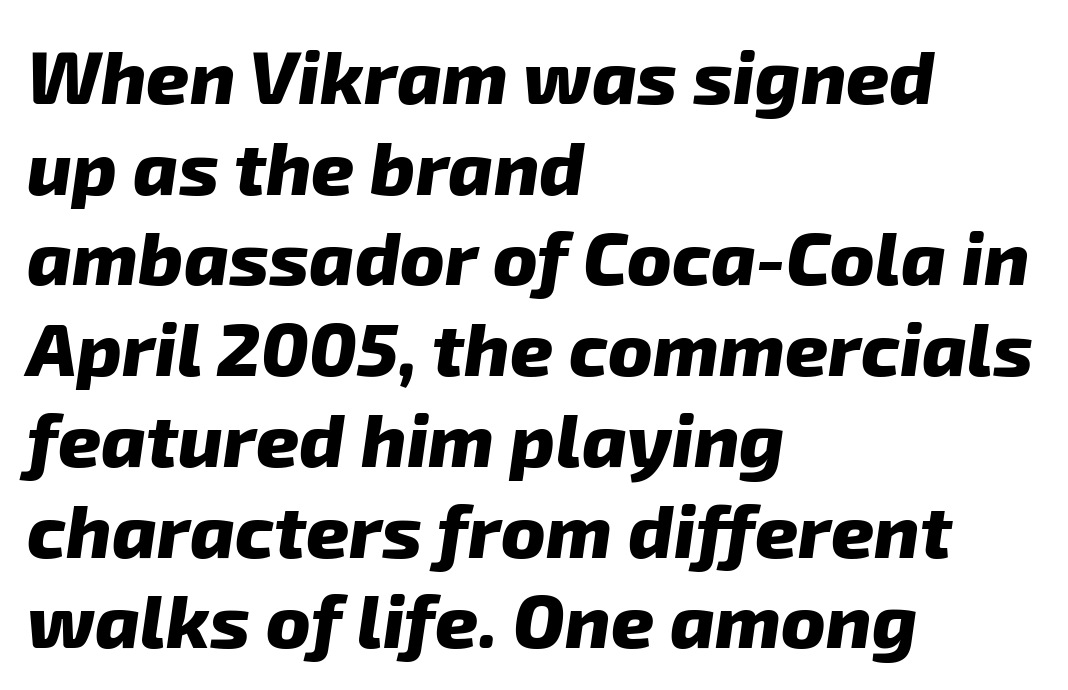
The image shows 75 px heavy sans-serif type; set left-aligned, line spacing 1.21x, normal letter spacing, not underlined; low stroke contrast and a medium x-height.
